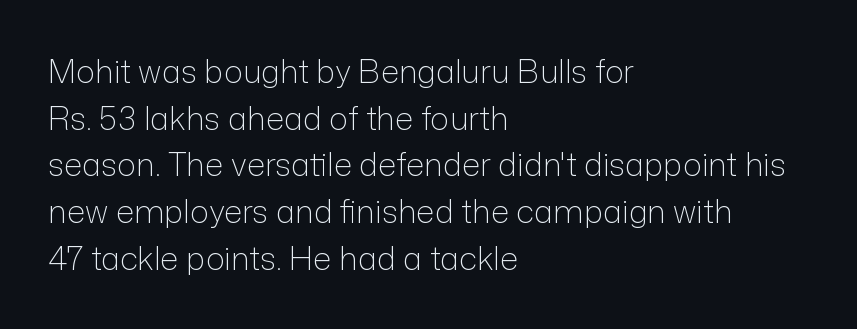
Note the varied advance widths — an 'i' is clearly narrower than an 'm'. One glance says typical: line gaps are just what's usual. The letters look calm and open, with moderate or lighter stems. The gaps between neighbouring characters are ordinary and unremarkable. This is sans-serif lettering, the kind often seen on screens and signage. Line starts are locked; line ends wander.
